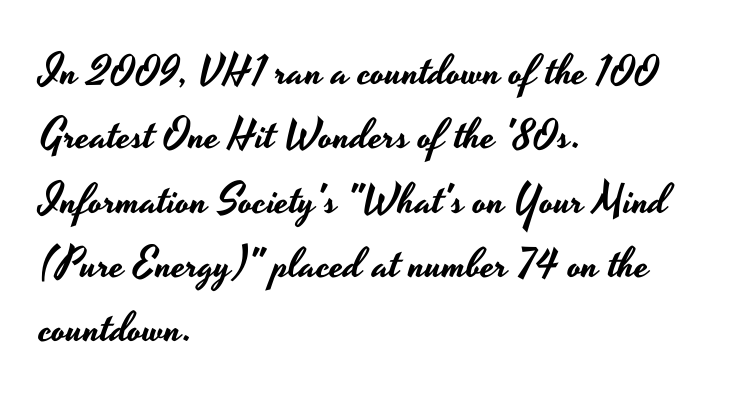
One glance says typical: line gaps are just what's usual. Left-aligned paragraph, ragged on the right. Looks like regular typesetting: each glyph gets only the width it needs. Nobody touched the tracking dial on this one.
